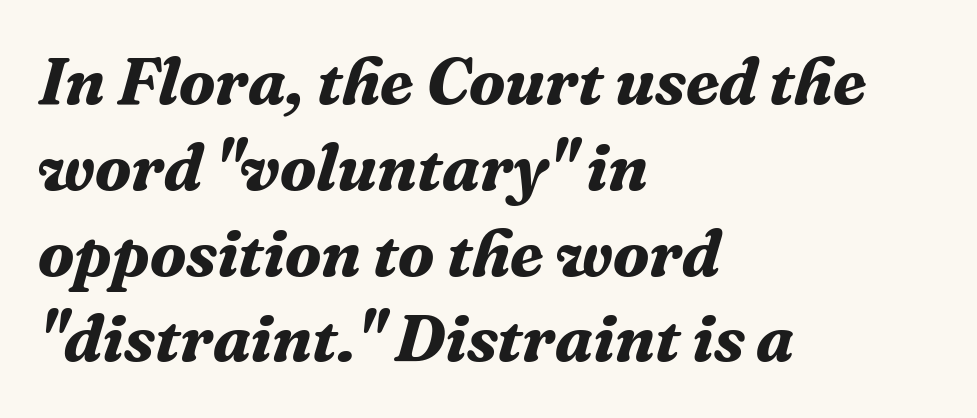
The glyphs have the mass of a bold cut. Only glyphs here, with clear space below each row. The block of text has a typical density, with ordinary space between rows. Serifs: yes, visible at the terminals of the letterforms.
